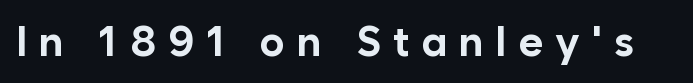
Q: Is the text bold? A: Yes.
Q: Is the text italic (slanted)? A: No, it is upright.
Q: Is the typeface a serif or a sans-serif typeface? A: Sans-serif.
Q: Is the text underlined? A: No.
Q: Is the spacing between letters normal or unusually wide? A: Unusually wide.
Q: Width (condensed, normal, or wide)? A: Normal.
Q: Stroke contrast? A: Low.
Q: x-height? A: Medium.
Q: Monospaced? A: No.
